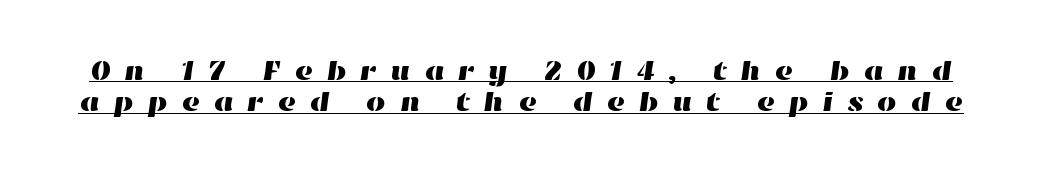
Looks like regular typesetting: each glyph gets only the width it needs. Does the leading feel generous? Not at all — it's pinched. The specimen includes a rule beneath the text block's lines. Characters follow at a spacing far wider than the type designer built in.
